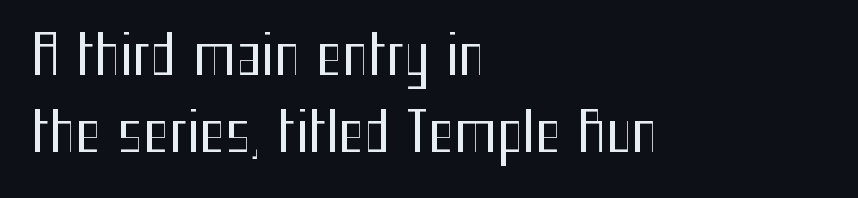
The image shows 55 px regular-weight, condensed sans-serif type, upright; set left-aligned, normal line spacing (1.4x), normal letter spacing, not underlined; medium stroke contrast and a medium x-height.
